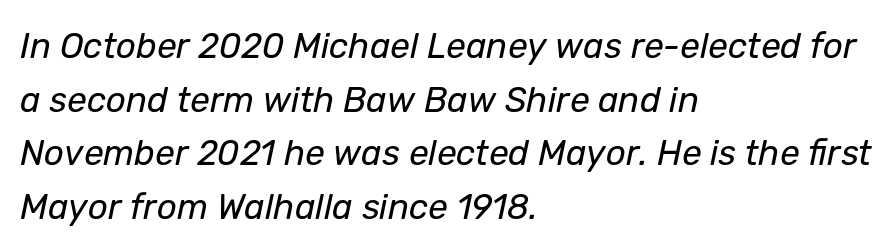
{"italic": "yes", "lean": "right", "slant_degrees": 12, "bold": "no", "weight": "regular", "width": "normal", "stroke_contrast": "low", "x_height": "medium", "monospaced": "no", "underline": "no", "align": "left", "line_spacing": "normal", "line_spacing_ratio": 1.53, "letter_spacing": "normal", "letter_spacing_em": 0.0, "glyph_px": 35}
